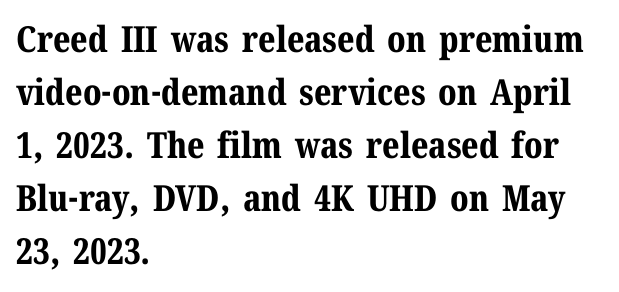
Characters follow at the spacing the type designer built in. Emphasis by weight is at full strength: bold. Here the designer chose a conventional face with non-uniform glyph widths. One-word summary of the alignment: left.
